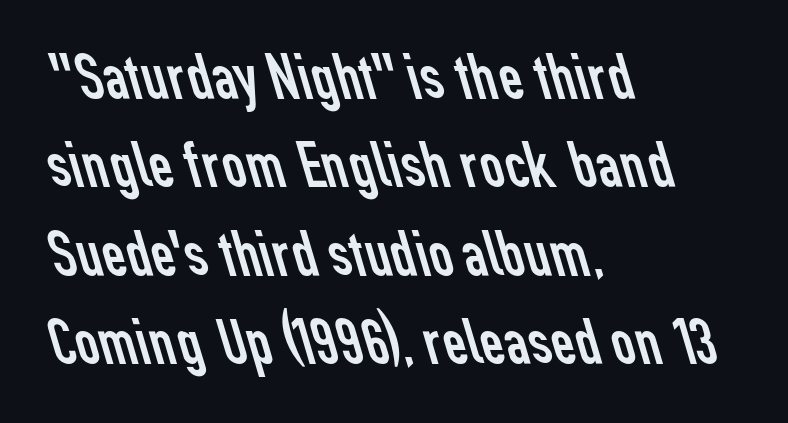
The image shows 66 px regular-weight sans-serif type; set left-aligned, normal line spacing (1.34x), normal letter spacing, not underlined; low stroke contrast and a medium x-height.
